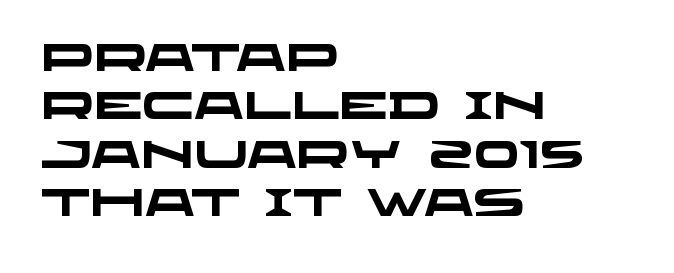
Classification — sans serif. In terms of weight, the rendering is a true, heavy bold. Characters follow at the spacing the type designer built in. Lines of text with bare space underneath. Is this a fixed-width face? No — the glyphs have proportional, varying widths. Horizontally, the lines are justified to the leading edge only.
